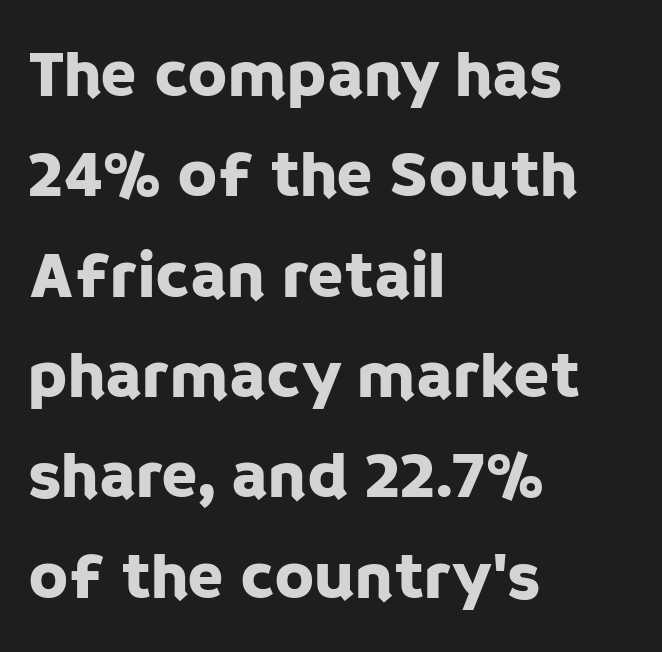
Notice how descenders clear the ascenders below comfortably — that's standard leading. The letterforms sit shoulder to shoulder at normal distance. The rendering uses natural spacing where letterforms have individual widths. Plain, unruled lines of type.
